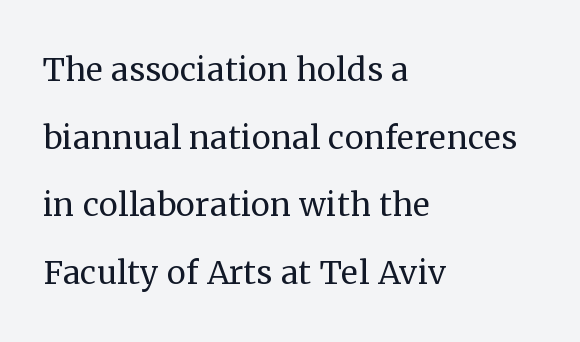
Nobody drew a line under any word here. Does the leading feel generous? No, just average. The lettering stays uniformly vertical, giving the passage a roman look. The font sits on the lighter half of the weight spectrum, regular included.
